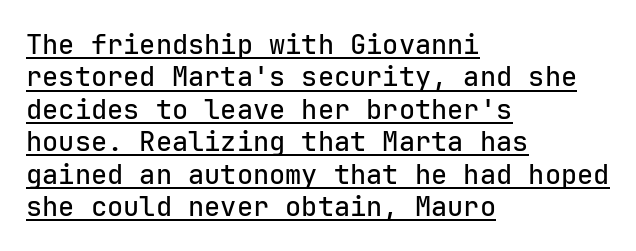
Q: Is the text italic (slanted)? A: No, it is upright.
Q: Is the text underlined? A: Yes.
Q: How is the paragraph aligned? A: Left-aligned.
Q: Is the spacing between letters normal or unusually wide? A: Normal.
